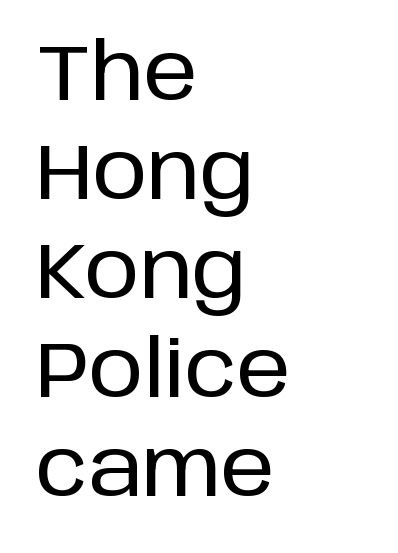
Q: Is the text italic (slanted)? A: No, it is upright.
Q: Is the typeface a serif or a sans-serif typeface? A: Sans-serif.
Q: Is the text underlined? A: No.
Q: How is the paragraph aligned? A: Left-aligned.
Q: Is the spacing between letters normal or unusually wide? A: Normal.
Q: Is the spacing between lines tight, normal or loose? A: Normal.
Q: Width (condensed, normal, or wide)? A: Normal.
Q: Stroke contrast? A: Low.
Q: x-height? A: Large.
Q: Monospaced? A: No.
